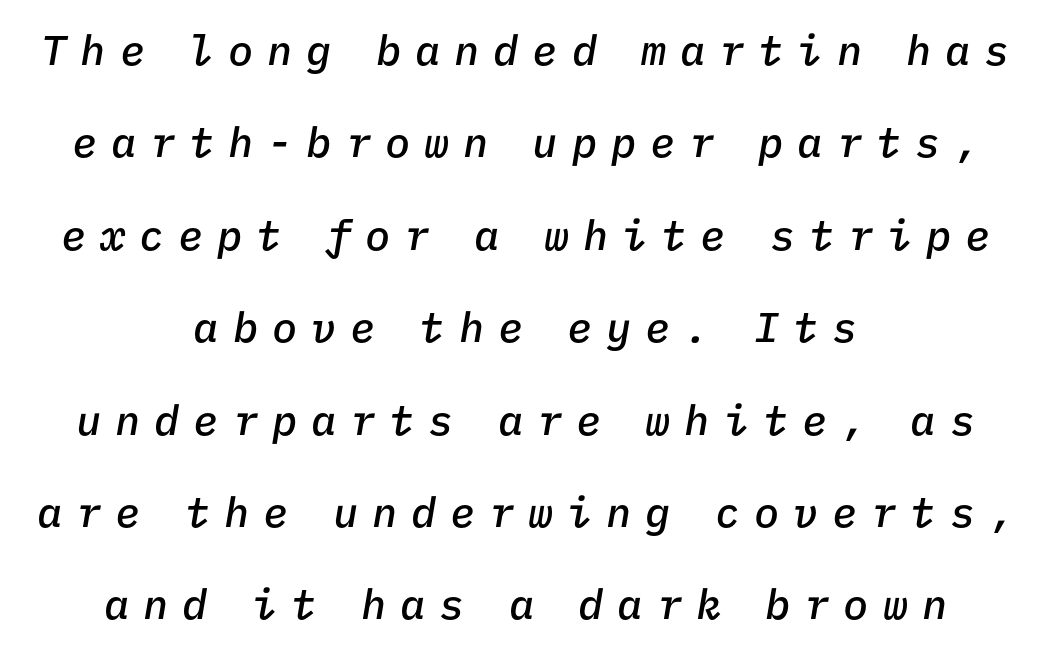
The image shows 42 px semibold type, italic (leaning right), monospaced; set centered, loose line spacing (2.2x), unusually wide letter spacing (+0.33 em), not underlined; low stroke contrast and a medium x-height.
